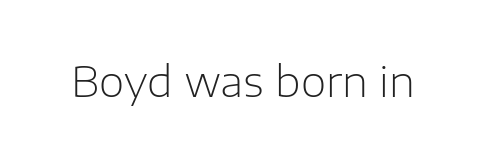
I'd call this a sans setting — the letters go barefoot. The zone under the glyphs is completely vacant. No chunkiness to these letters — they're not bold. The rendering uses natural spacing where letterforms have individual widths. You can tell it's not italic because the verticals are truly vertical. Tracking value appears to be zero — textbook default spacing.
